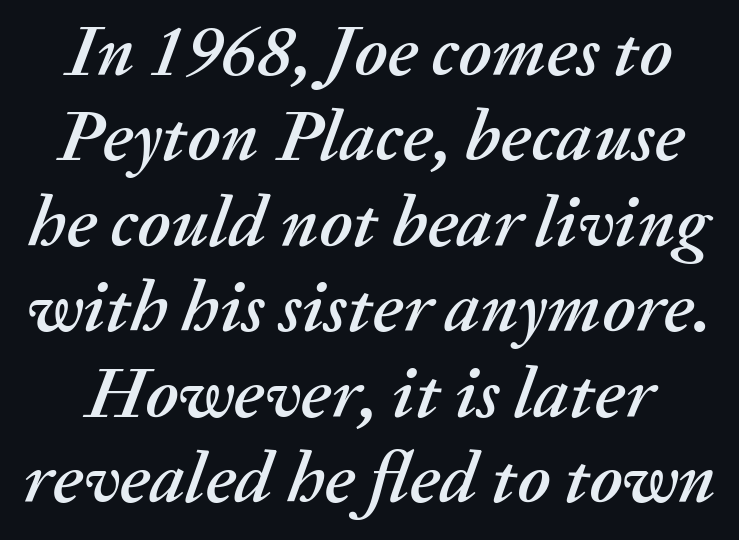
The image shows 73 px text type, italic (leaning right); set line spacing 1.17x, normal letter spacing, not underlined; medium stroke contrast and a medium x-height.
